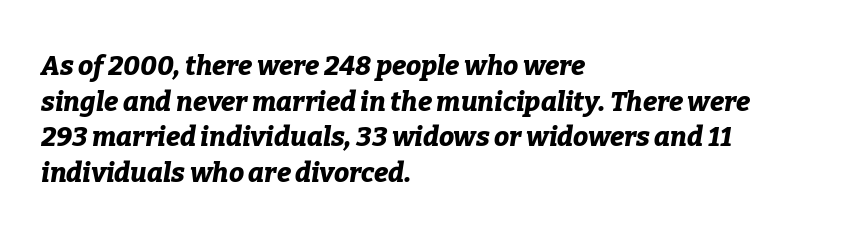
Q: Is the text bold? A: Yes.
Q: Is the text italic (slanted)? A: Yes, it leans right by about 9 degrees.
Q: Is the text underlined? A: No.
Q: How is the paragraph aligned? A: Left-aligned.
Q: Is the spacing between letters normal or unusually wide? A: Normal.
Q: Is the spacing between lines tight, normal or loose? A: Normal.
